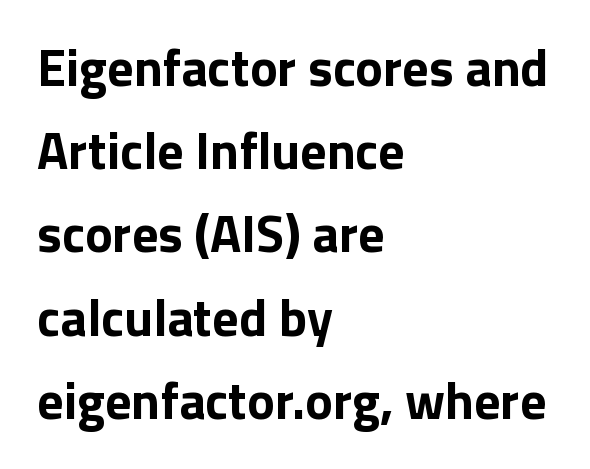
{"serif": "no", "italic": "no", "bold": "yes", "weight": "bold", "width": "normal", "stroke_contrast": "low", "x_height": "medium", "monospaced": "no", "underline": "no", "align": "left", "line_spacing": "normal", "line_spacing_ratio": 1.6, "letter_spacing": "normal", "letter_spacing_em": 0.0, "glyph_px": 52}
